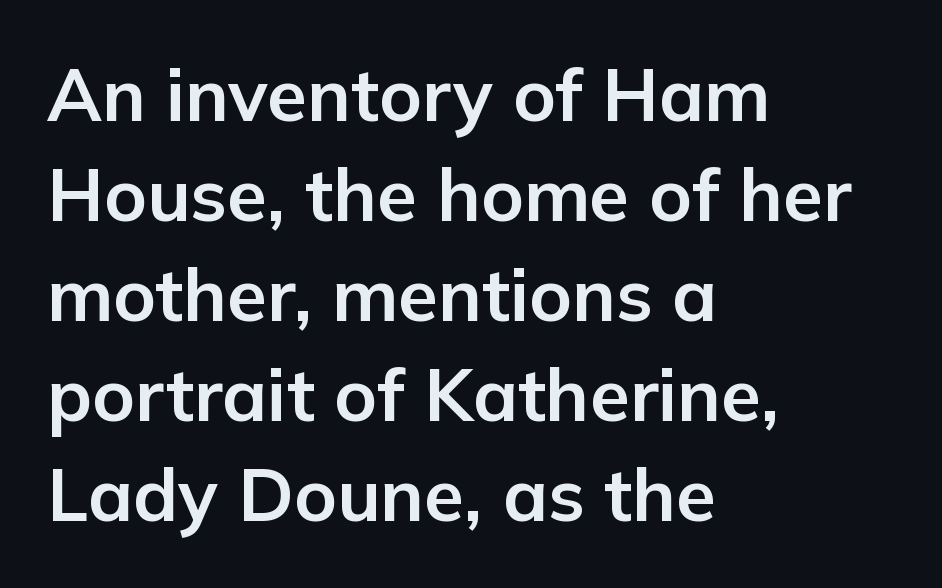
Q: Is the text bold? A: Yes.
Q: Is the text italic (slanted)? A: No, it is upright.
Q: Is the typeface a serif or a sans-serif typeface? A: Sans-serif.
Q: Is the text underlined? A: No.
Q: How is the paragraph aligned? A: Left-aligned.
Q: Is the spacing between letters normal or unusually wide? A: Normal.
Q: Is the spacing between lines tight, normal or loose? A: Normal.
Q: Width (condensed, normal, or wide)? A: Normal.
Q: Stroke contrast? A: Low.
Q: x-height? A: Medium.
Q: Monospaced? A: No.
